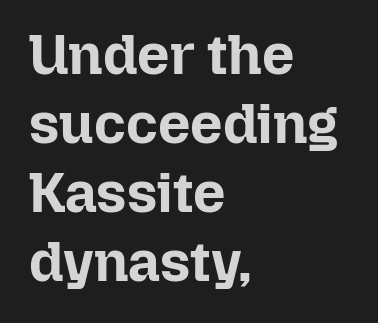
Q: Is the text bold? A: Yes.
Q: Is the text italic (slanted)? A: No, it is upright.
Q: Is the text underlined? A: No.
Q: How is the paragraph aligned? A: Left-aligned.
Q: Is the spacing between letters normal or unusually wide? A: Normal.
Q: Width (condensed, normal, or wide)? A: Normal.
Q: Stroke contrast? A: Low.
Q: x-height? A: Medium.
Q: Monospaced? A: No.
